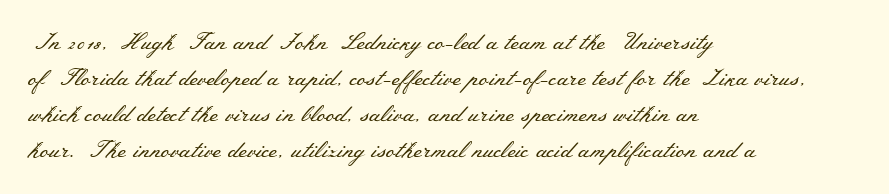
The image shows 23 px text type; set left-aligned, normal line spacing (1.56x), normal letter spacing, not underlined.
